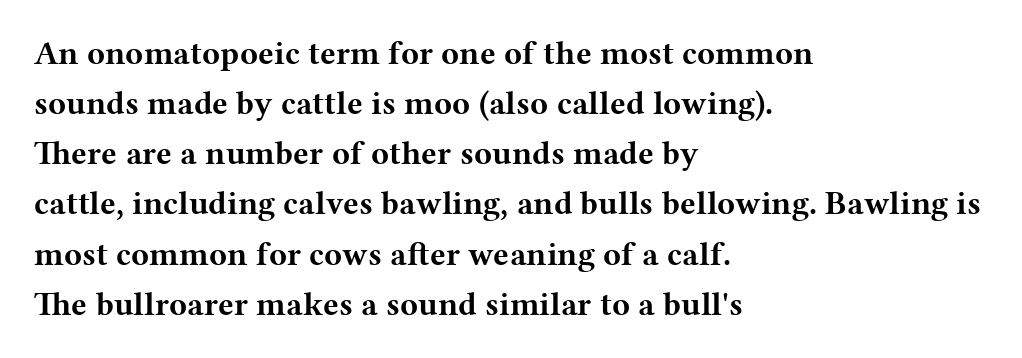
The image shows 33 px bold, wide serif type, upright; set left-aligned, normal line spacing (1.52x), normal letter spacing, not underlined; medium stroke contrast and a medium x-height.
